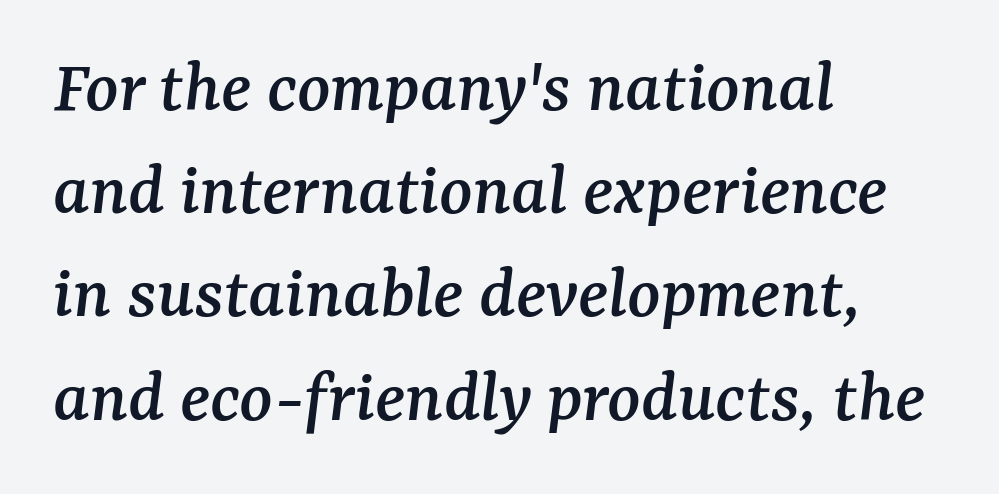
Q: Is the text italic (slanted)? A: Yes, it leans right by about 7 degrees.
Q: Is the typeface a serif or a sans-serif typeface? A: Serif.
Q: Is the text underlined? A: No.
Q: How is the paragraph aligned? A: Left-aligned.
Q: Is the spacing between letters normal or unusually wide? A: Normal.
Q: Is the spacing between lines tight, normal or loose? A: Normal.
Q: Width (condensed, normal, or wide)? A: Normal.
Q: Stroke contrast? A: Medium.
Q: x-height? A: Medium.
Q: Monospaced? A: No.
